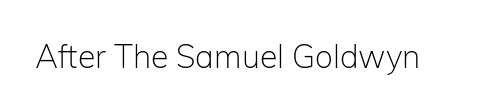
The image shows 32 px light sans-serif type, upright; set normal letter spacing, not underlined; low stroke contrast and a medium x-height.
